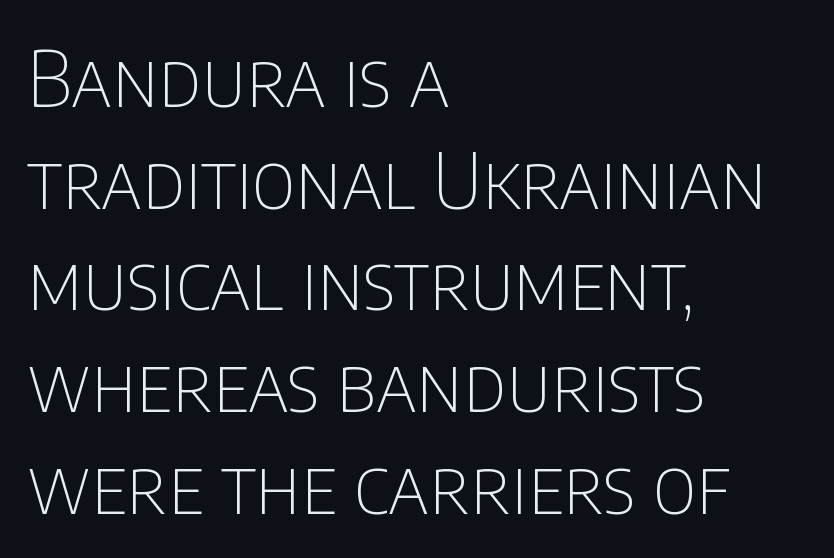
{"serif": "no", "italic": "no", "bold": "no", "weight": "thin", "width": "condensed", "stroke_contrast": "low", "x_height": "large", "monospaced": "no", "underline": "no", "align": "left", "line_spacing": "normal", "line_spacing_ratio": 1.32, "letter_spacing": "normal", "letter_spacing_em": 0.0, "glyph_px": 77}
